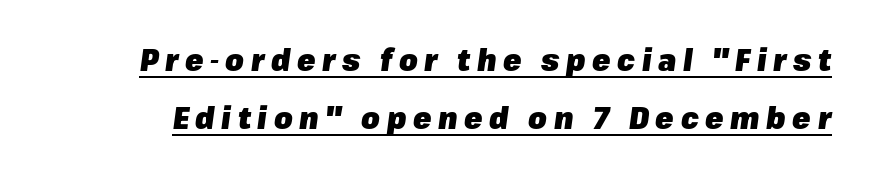
Proportional: the letters do not fall into vertical columns. Underlining? Definitely there. The strokes are fattened all the way to bold. Display-style spreading of the glyphs; the letterfit is very open. This sample trades compactness for vertical openness between lines. This is oblique type, the kind used for emphasis or titles.
